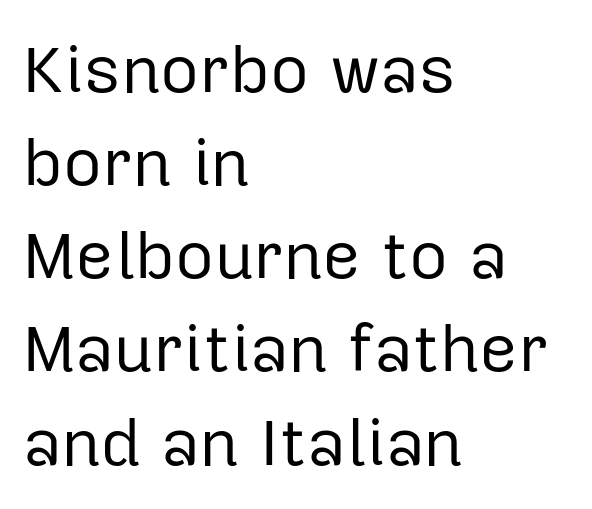
The image shows 67 px regular-weight sans-serif type, upright; set left-aligned, normal line spacing (1.39x), normal letter spacing, not underlined; low stroke contrast and a medium x-height.
